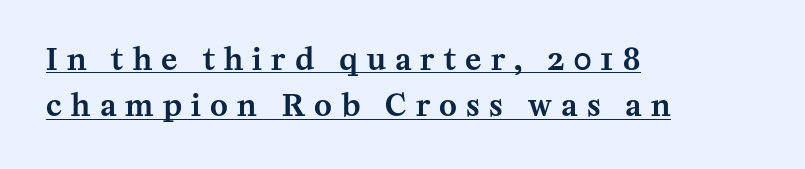
Spacing verdict: proportional, widths tailored to each character. What kind of face is this? One with serifs. Caption: expanded tracking, letters set apart. The passage shown is underscored from start to finish. The rag falls on the right side of this text block. The rendering uses a moderate line-height, typical for paragraphs.
